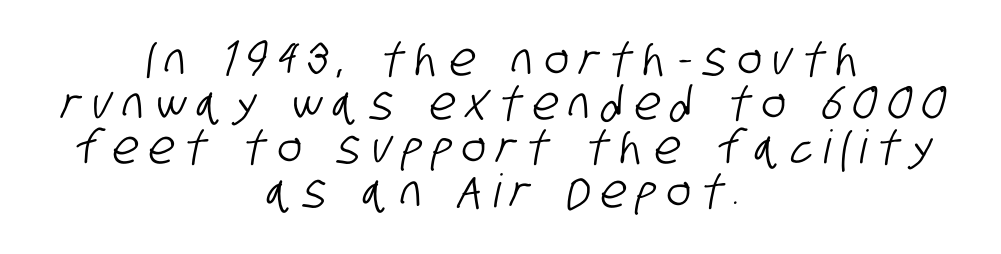
The line-height multiplier appears low, near solid setting. Letters rest on an invisible, unmarked baseline. The horizontal fit of the characters is loose and conspicuously gappy. Note: no serifs on the glyphs.
